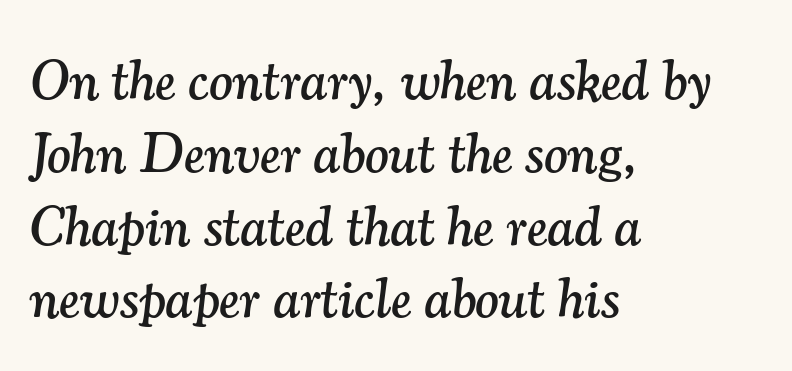
{"serif": "yes", "italic": "yes", "lean": "right", "slant_degrees": 7, "width": "normal", "stroke_contrast": "medium", "x_height": "small", "monospaced": "no", "underline": "no", "align": "left", "line_spacing": "normal", "line_spacing_ratio": 1.3, "letter_spacing": "normal", "letter_spacing_em": 0.0, "glyph_px": 56}
